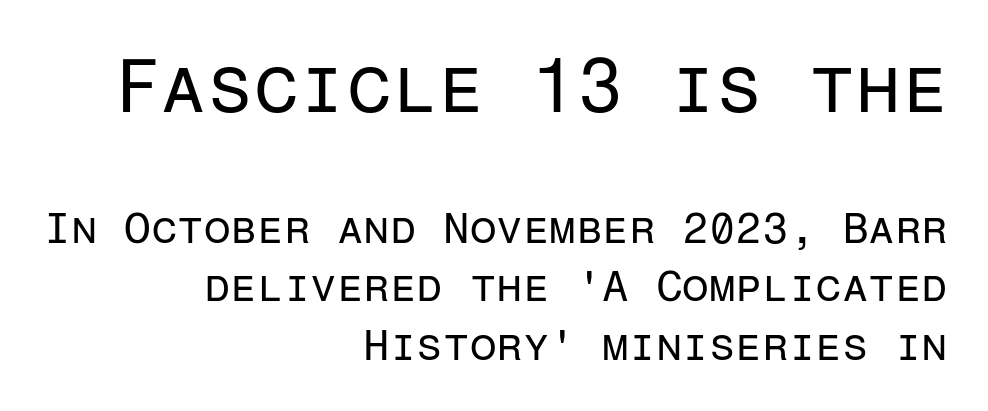
Q: Is the text bold? A: No.
Q: Is the text italic (slanted)? A: No, it is upright.
Q: Is the typeface a serif or a sans-serif typeface? A: Sans-serif.
Q: Is the text underlined? A: No.
Q: How is the paragraph aligned? A: Right-aligned.
Q: Is the spacing between letters normal or unusually wide? A: Normal.
Q: Is the spacing between lines tight, normal or loose? A: Normal.
Q: Which block of text is set in a larger size, the first (top) or the second (bottom)? A: The first (top) one.
Q: Width (condensed, normal, or wide)? A: Normal.
Q: Stroke contrast? A: Low.
Q: x-height? A: Medium.
Q: Monospaced? A: Yes.
